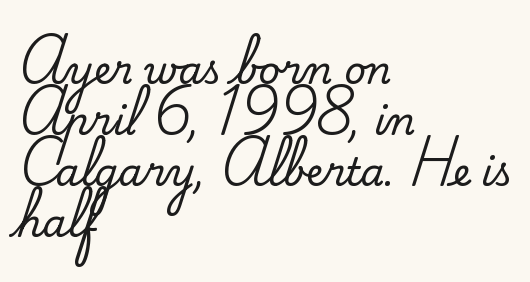
Quick note: underline off. Each letter keeps its own natural width here, so spacing adapts to shape. The characters display serif detailing at their extremities. Layout note: lines flush left. Line spacing here is normal.
